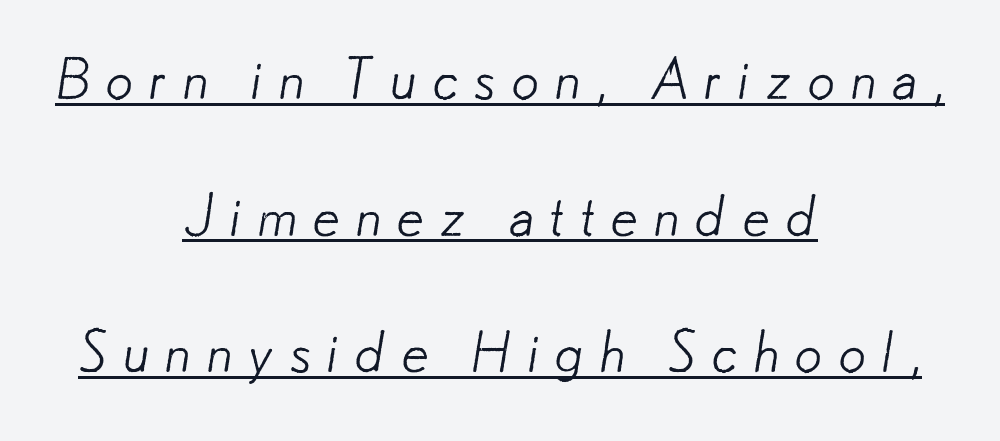
The image shows 56 px light sans-serif type; set centered, loose line spacing (2.44x), unusually wide letter spacing (+0.26 em), underlined; low stroke contrast and a small x-height.
